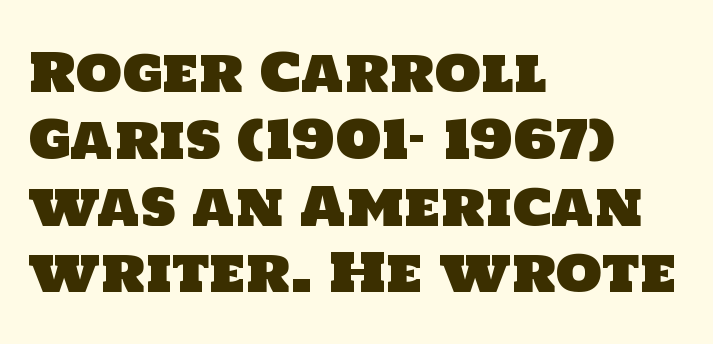
The image shows 53 px sans-serif type; set left-aligned, normal line spacing (1.26x), normal letter spacing, not underlined; low stroke contrast and a large x-height.
